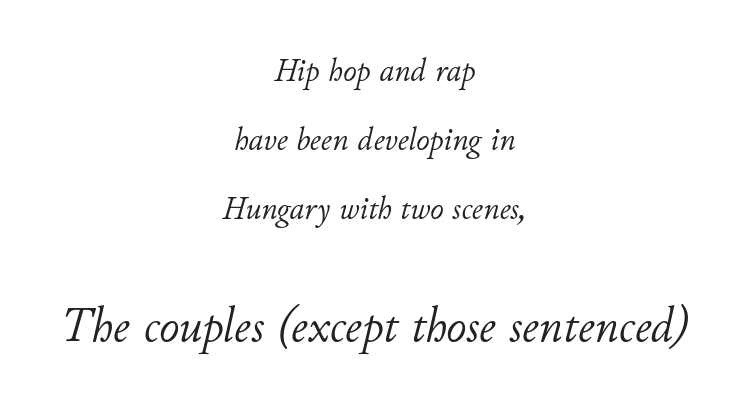
The image shows 49 px light type, italic (leaning right); set centered, loose line spacing (2.09x), normal letter spacing, not underlined; the second (bottom) block is 1.48x larger; low stroke contrast and a small x-height.
